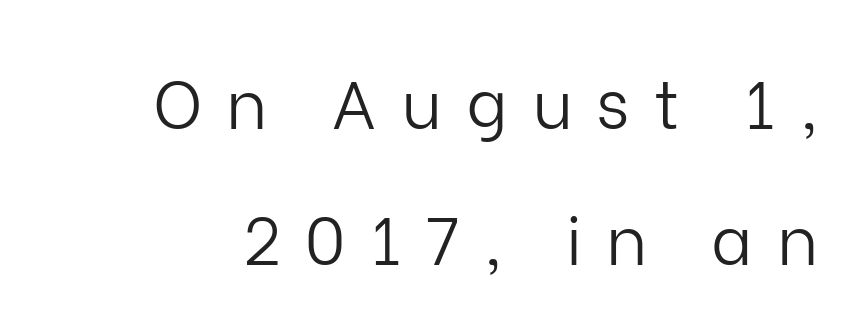
{"serif": "no", "italic": "no", "bold": "no", "weight": "light", "width": "normal", "stroke_contrast": "low", "x_height": "medium", "monospaced": "no", "underline": "no", "line_spacing": "loose", "line_spacing_ratio": 2.03, "letter_spacing": "wide", "letter_spacing_em": 0.36, "glyph_px": 67}
